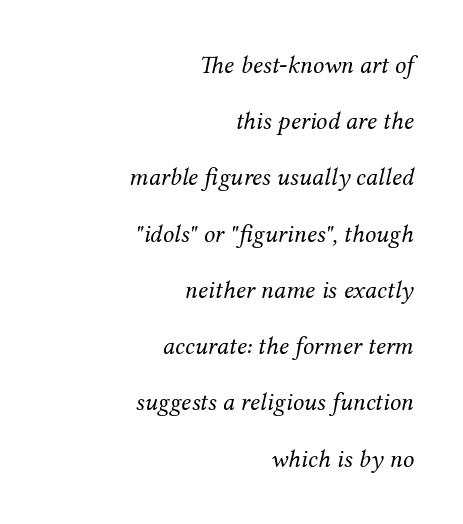
The image shows 25 px text type, italic (leaning right); set right-aligned, loose line spacing (2.25x), normal letter spacing, not underlined.
